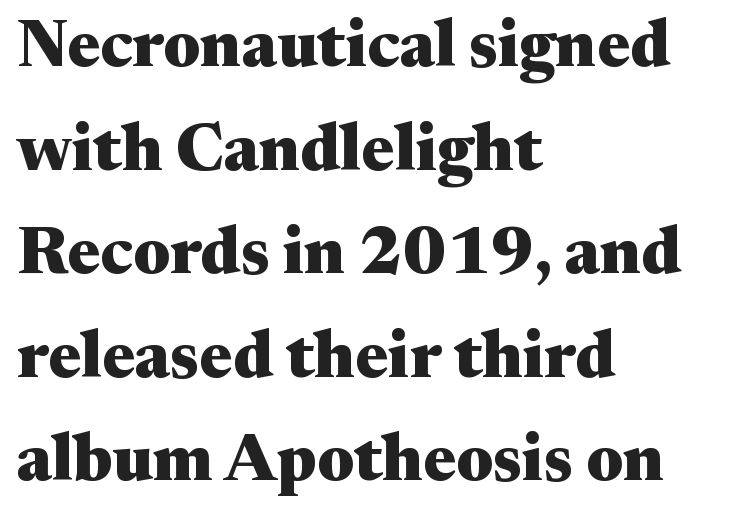
{"serif": "yes", "italic": "no", "bold": "yes", "weight": "heavy", "width": "wide", "stroke_contrast": "medium", "x_height": "medium", "monospaced": "no", "underline": "no", "align": "left", "line_spacing": "normal", "line_spacing_ratio": 1.57, "letter_spacing": "normal", "letter_spacing_em": 0.0, "glyph_px": 66}
